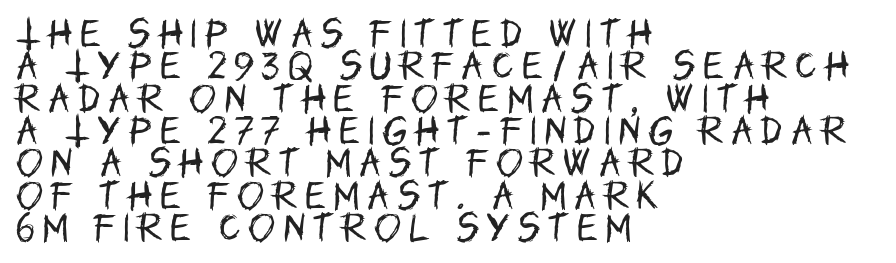
The font family rendered here belongs to the sans-serif group. Students, note that the glyphs here are deliberately spaced far apart. Style check: upright. These glyphs show unthickened strokes, regular width or finer.
